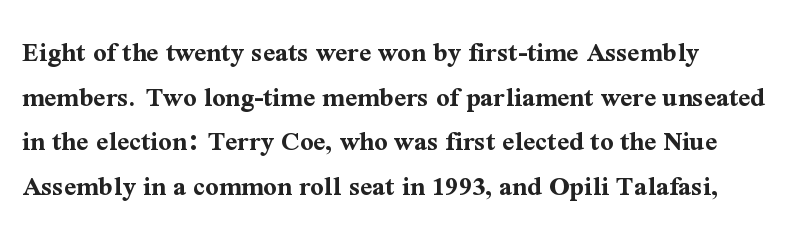
The image shows 29 px bold serif type, upright; set normal line spacing (1.54x), normal letter spacing, not underlined; medium stroke contrast and a medium x-height.
